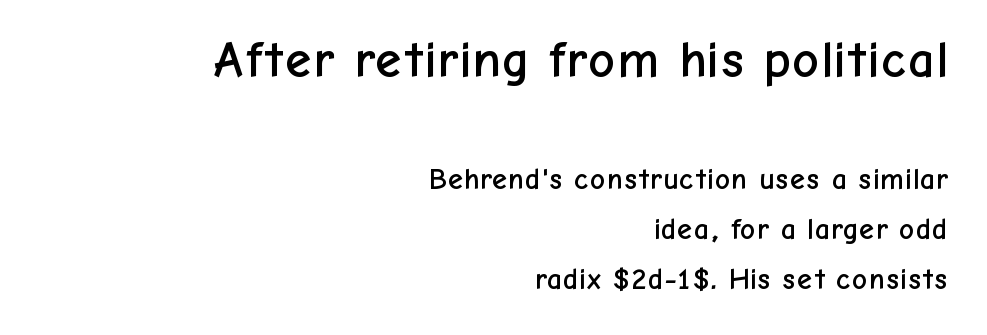
The letterforms sit shoulder to shoulder at normal distance. Observe the absence of serifs on each vertical stroke in this sample. All the whitespace from short lines collects on the left. Glance below the letters and you will spot only blank space. The composition opens big and finishes small.
